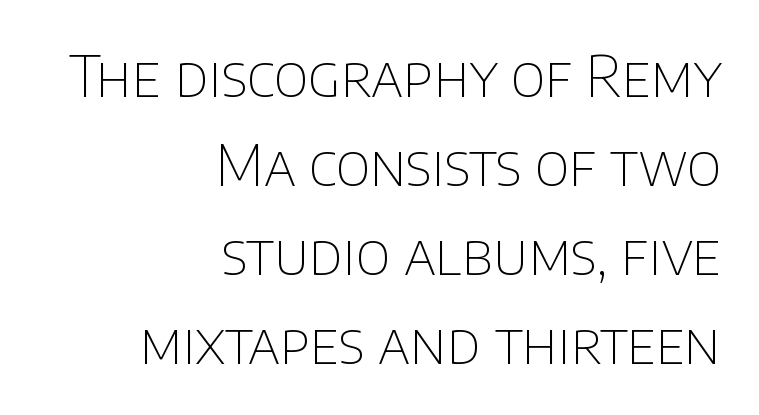
The image shows 57 px thin sans-serif type, upright; set right-aligned, normal line spacing (1.56x), normal letter spacing, not underlined; low stroke contrast and a large x-height.
